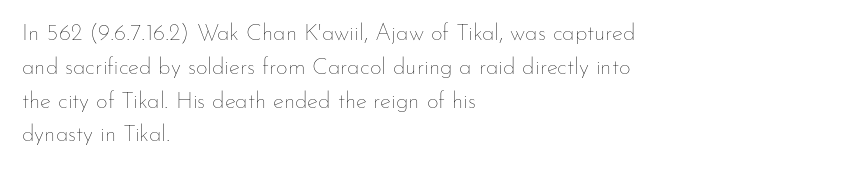
Just letters on the line, the space beneath them empty. Evenly set lines give the paragraph a standard silhouette. Heft: none added — not bold. Notice how the passage keeps a crisp vertical edge on the left only. No extra tracking has been applied to these lines. A roman cut, with each character standing at attention.
